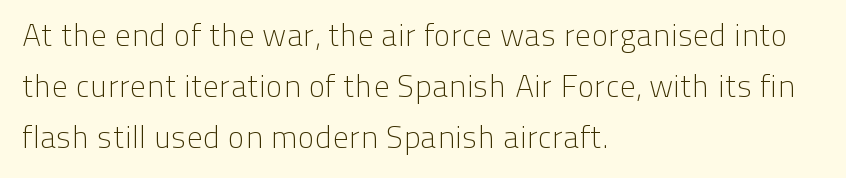
The image shows 32 px light sans-serif type, upright; set left-aligned, normal line spacing (1.59x), normal letter spacing, not underlined; low stroke contrast and a medium x-height.
